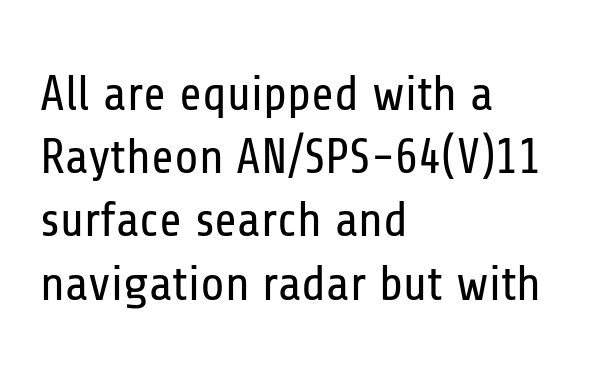
These lines are rendered in a variable-pitch font. The lines sit at an ordinary, default distance from one another. Horizontally, the lines are justified to the leading edge only. Does the type have serifs? No, each stem ends abruptly. Stroke thickness stays within the range of a standard reading face or lighter.
